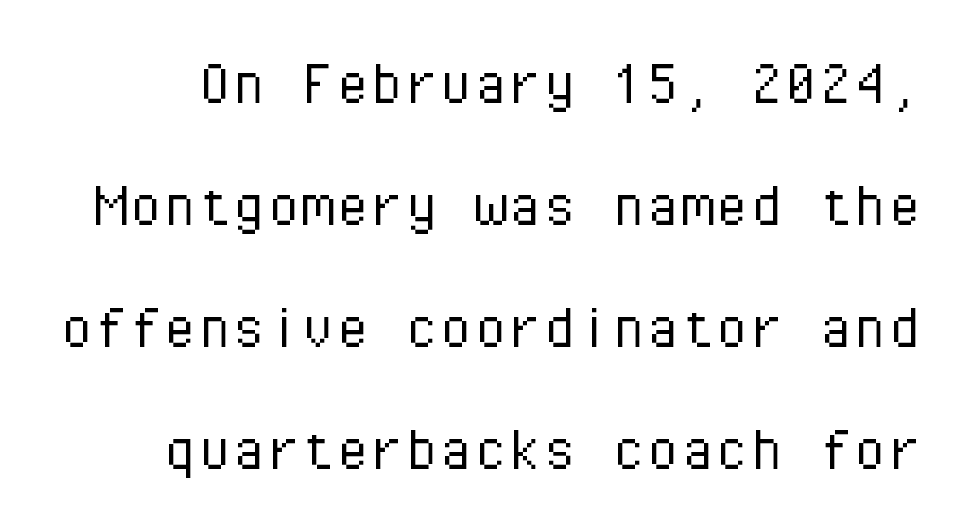
{"serif": "no", "italic": "no", "bold": "no", "weight": "light", "width": "normal", "stroke_contrast": "low", "x_height": "medium", "monospaced": "yes", "underline": "no", "line_spacing_ratio": 1.77, "letter_spacing": "normal", "letter_spacing_em": 0.0, "glyph_px": 69}
